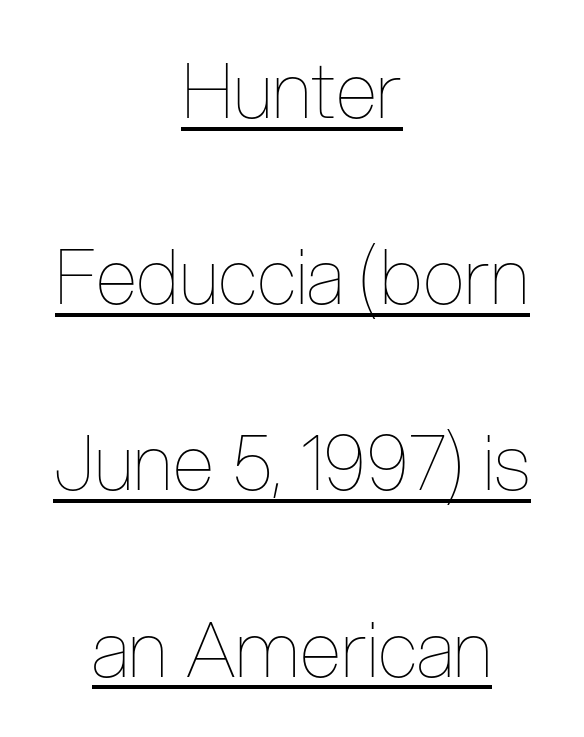
Heaviness? Minimal to ordinary, like unemphasized prose. In designer terms, the underline attribute is active on this setting. Tracking value appears to be zero — textbook default spacing. The rendering uses natural spacing where letterforms have individual widths.
